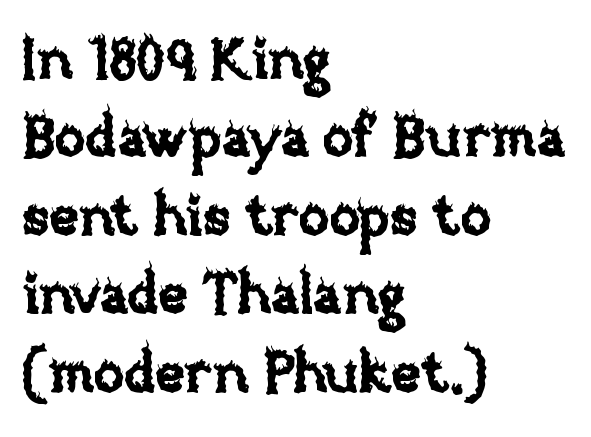
The image shows 56 px text type, upright; set left-aligned, normal line spacing (1.4x), normal letter spacing, not underlined; low stroke contrast and a large x-height.
